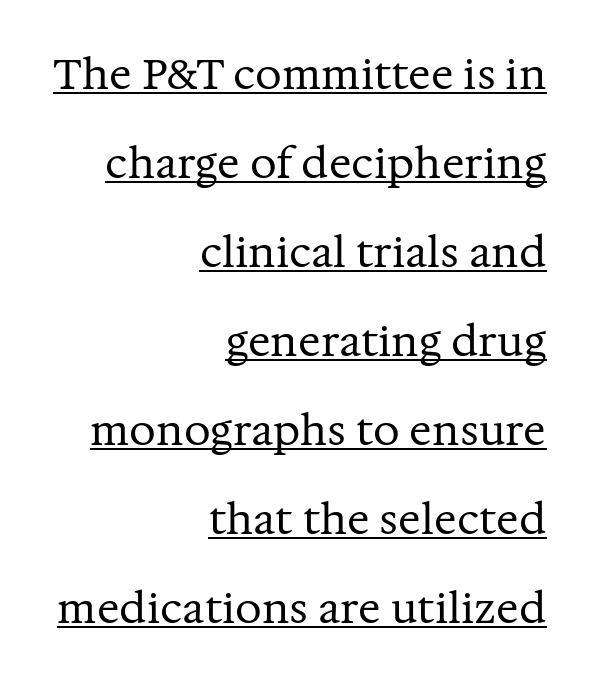
{"serif": "yes", "italic": "no", "bold": "no", "weight": "regular", "width": "normal", "stroke_contrast": "medium", "x_height": "medium", "monospaced": "no", "underline": "yes", "align": "right", "line_spacing": "loose", "line_spacing_ratio": 2.12, "letter_spacing": "normal", "letter_spacing_em": 0.0, "glyph_px": 42}
